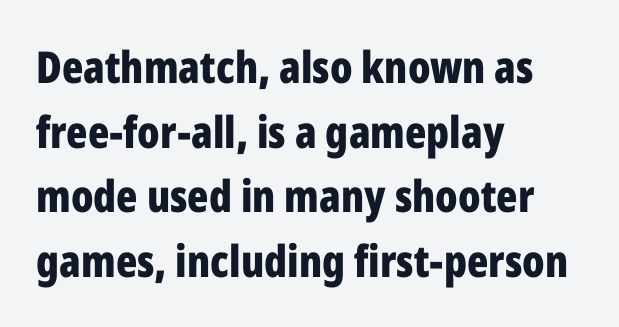
{"serif": "no", "italic": "no", "bold": "yes", "weight": "bold", "width": "condensed", "stroke_contrast": "low", "x_height": "medium", "monospaced": "no", "underline": "no", "align": "left", "line_spacing": "normal", "line_spacing_ratio": 1.47, "letter_spacing": "normal", "letter_spacing_em": 0.0, "glyph_px": 44}
